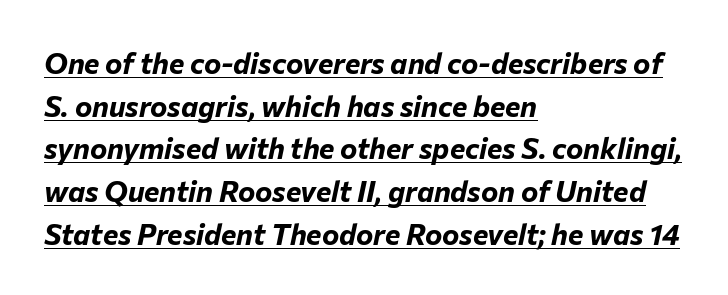
Q: Is the text bold? A: Yes.
Q: Is the text italic (slanted)? A: Yes, it leans right by about 12 degrees.
Q: Is the text underlined? A: Yes.
Q: How is the paragraph aligned? A: Left-aligned.
Q: Is the spacing between letters normal or unusually wide? A: Normal.
Q: Is the spacing between lines tight, normal or loose? A: Normal.
Q: Width (condensed, normal, or wide)? A: Normal.
Q: Stroke contrast? A: Low.
Q: x-height? A: Medium.
Q: Monospaced? A: No.
